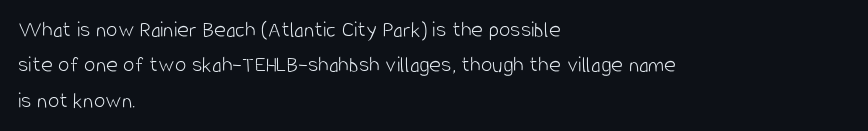
The face looks like a standard text weight, possibly lighter. Vertical strokes here are truly vertical. These lines keep a tight, regular rhythm from letter to letter. Leading matches the norm, producing a regular column. Left-aligned paragraph, ragged on the right. The space directly below the letters is spotless.
